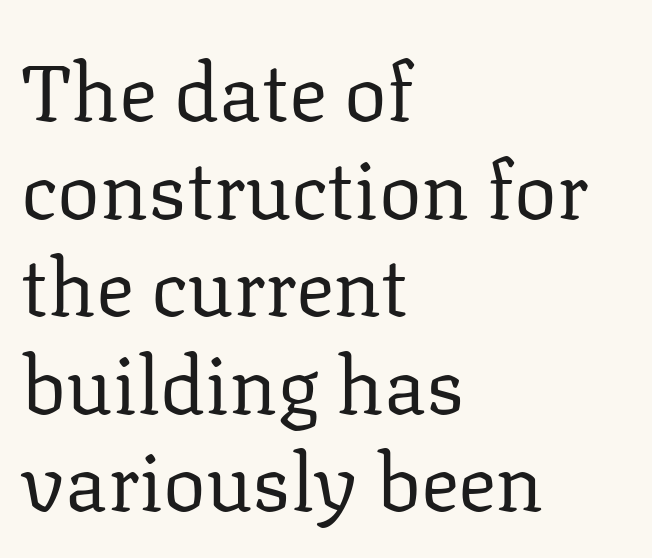
The image shows 80 px regular-weight serif type, upright; set left-aligned, line spacing 1.22x, normal letter spacing, not underlined; low stroke contrast and a medium x-height.
